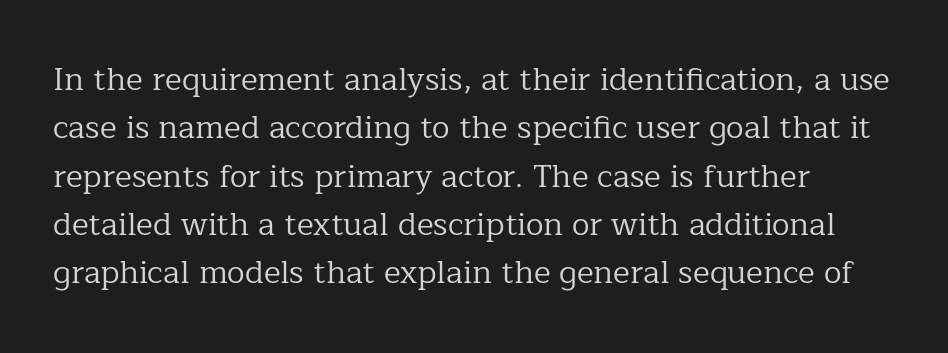
These lines are set flush left with a ragged right edge. How would I describe the line gaps? Plain and ordinary. Compared with a typical body face, this is equally light or lighter still. If you drew a line through each stem, it would be perfectly vertical. Look at the tracking — it's just the regular setting, nothing added. Decoration check: the copy has no underline.
